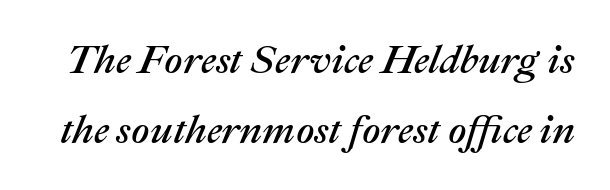
{"italic": "yes", "lean": "right", "slant_degrees": 22, "width": "normal", "stroke_contrast": "medium", "x_height": "medium", "monospaced": "no", "underline": "no", "line_spacing_ratio": 1.74, "letter_spacing": "normal", "letter_spacing_em": 0.0, "glyph_px": 40}
